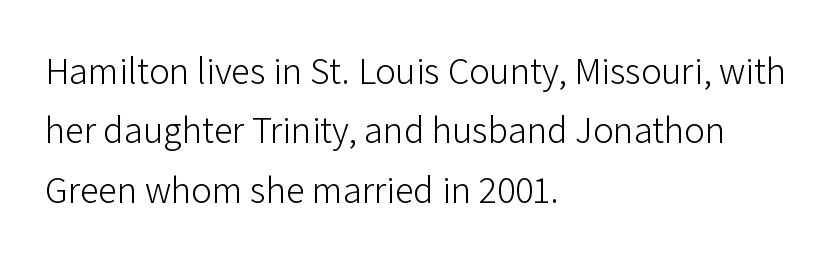
{"serif": "no", "italic": "no", "bold": "no", "weight": "light", "width": "normal", "stroke_contrast": "low", "x_height": "medium", "monospaced": "no", "underline": "no", "align": "left", "line_spacing": "normal", "line_spacing_ratio": 1.56, "letter_spacing": "normal", "letter_spacing_em": 0.0, "glyph_px": 38}
